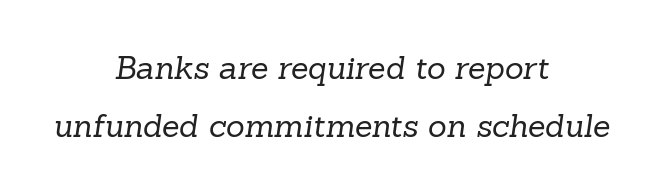
Q: Is the text bold? A: No.
Q: Is the typeface a serif or a sans-serif typeface? A: Serif.
Q: Is the text underlined? A: No.
Q: How is the paragraph aligned? A: Centered.
Q: Is the spacing between letters normal or unusually wide? A: Normal.
Q: Width (condensed, normal, or wide)? A: Normal.
Q: Stroke contrast? A: Low.
Q: x-height? A: Medium.
Q: Monospaced? A: No.
